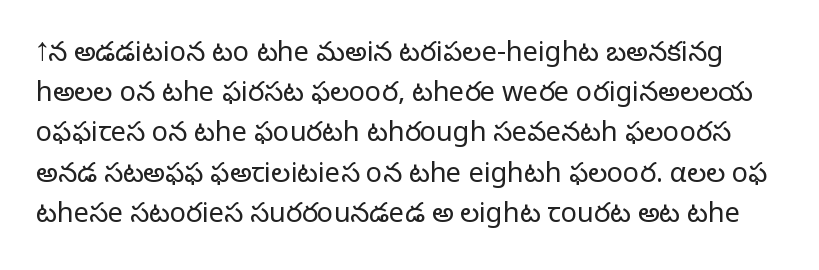
The strip under each line holds only bare page. The lines sit at an ordinary, default distance from one another. Unbolded letterforms with no extra heft. Italic? Not at all — the glyphs are vertical.
